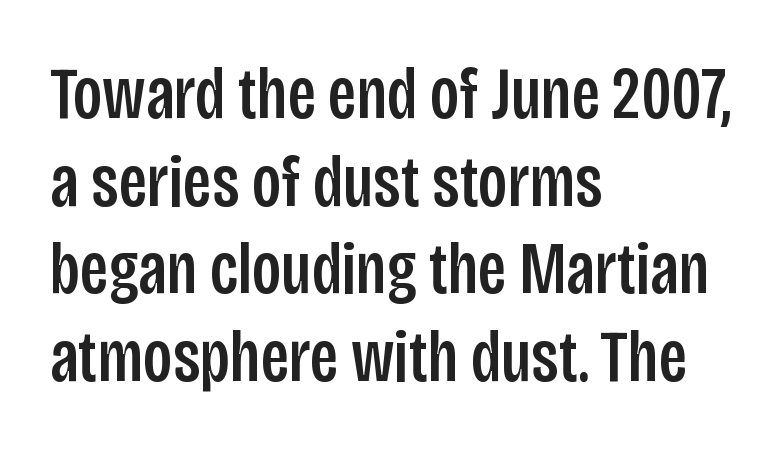
Q: Is the text italic (slanted)? A: No, it is upright.
Q: Is the typeface a serif or a sans-serif typeface? A: Sans-serif.
Q: Is the text underlined? A: No.
Q: How is the paragraph aligned? A: Left-aligned.
Q: Is the spacing between letters normal or unusually wide? A: Normal.
Q: Width (condensed, normal, or wide)? A: Condensed.
Q: Stroke contrast? A: Low.
Q: x-height? A: Large.
Q: Monospaced? A: No.
